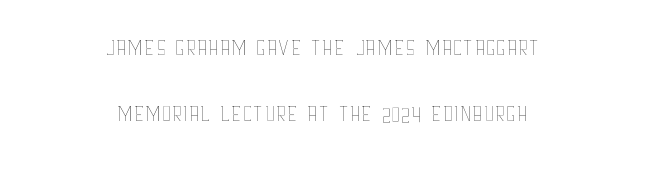
Q: Is the text bold? A: No.
Q: Is the text italic (slanted)? A: No, it is upright.
Q: Is the text underlined? A: No.
Q: How is the paragraph aligned? A: Centered.
Q: Is the spacing between letters normal or unusually wide? A: Normal.
Q: Is the spacing between lines tight, normal or loose? A: Loose.
Q: Width (condensed, normal, or wide)? A: Condensed.
Q: Stroke contrast? A: Low.
Q: x-height? A: Large.
Q: Monospaced? A: No.
